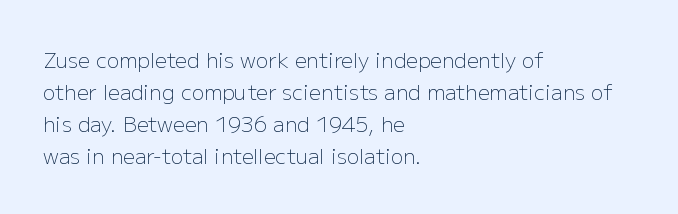
Q: Is the text bold? A: No.
Q: Is the text italic (slanted)? A: No, it is upright.
Q: Is the text underlined? A: No.
Q: How is the paragraph aligned? A: Left-aligned.
Q: Is the spacing between letters normal or unusually wide? A: Normal.
Q: Is the spacing between lines tight, normal or loose? A: Normal.
